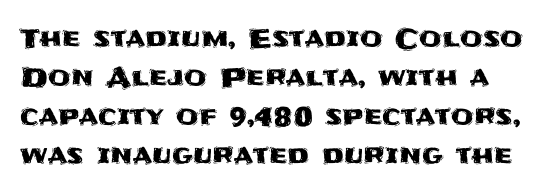
{"italic": "no", "underline": "no", "line_spacing": "normal", "line_spacing_ratio": 1.5, "letter_spacing": "normal", "letter_spacing_em": 0.0, "glyph_px": 26}
